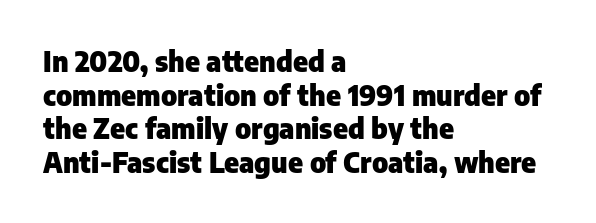
Tall strokes in this sample are plumb rather than angled. The typeface chosen for these lines omits serifs. Proportional: the letters do not fall into vertical columns. Between one letter and the next there's only the usual sliver of space. How heavy is the stroke? Heavy — this is a bold.
